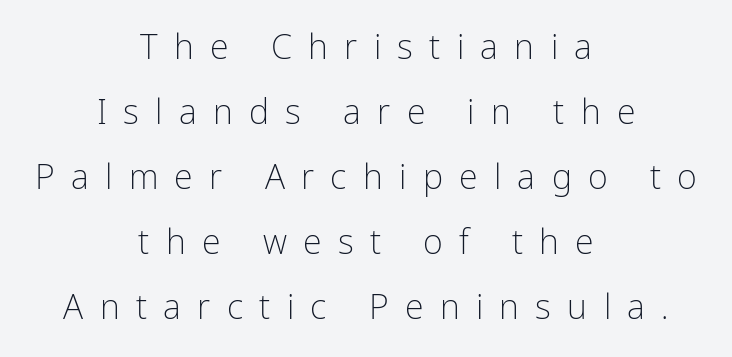
Q: Is the text bold? A: No.
Q: Is the text italic (slanted)? A: No, it is upright.
Q: Is the typeface a serif or a sans-serif typeface? A: Sans-serif.
Q: Is the text underlined? A: No.
Q: How is the paragraph aligned? A: Centered.
Q: Is the spacing between letters normal or unusually wide? A: Unusually wide.
Q: Is the spacing between lines tight, normal or loose? A: Loose.
Q: Width (condensed, normal, or wide)? A: Condensed.
Q: Stroke contrast? A: Low.
Q: x-height? A: Medium.
Q: Monospaced? A: No.
